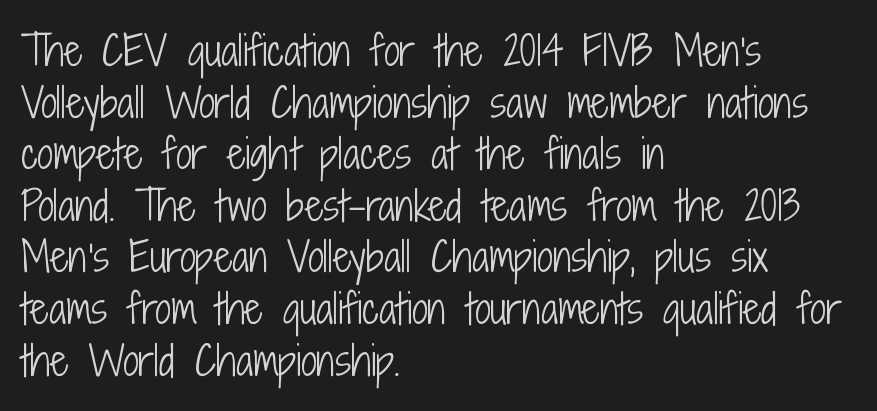
Q: Is the text bold? A: No.
Q: Is the text italic (slanted)? A: No, it is upright.
Q: Is the typeface a serif or a sans-serif typeface? A: Sans-serif.
Q: Is the text underlined? A: No.
Q: How is the paragraph aligned? A: Left-aligned.
Q: Is the spacing between letters normal or unusually wide? A: Normal.
Q: Is the spacing between lines tight, normal or loose? A: Normal.
Q: Width (condensed, normal, or wide)? A: Condensed.
Q: Stroke contrast? A: Low.
Q: x-height? A: Medium.
Q: Monospaced? A: No.
